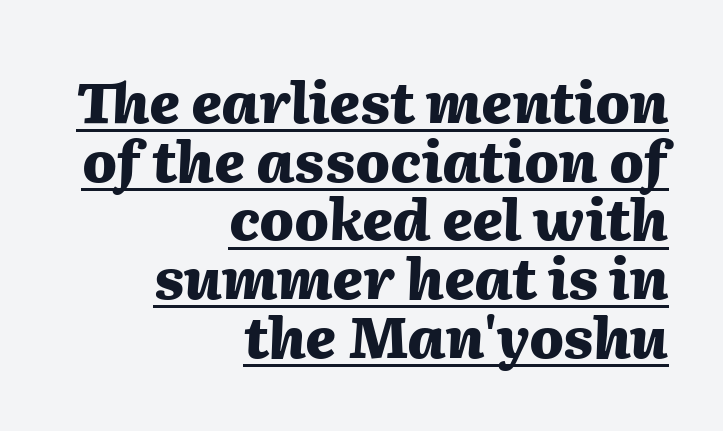
The paragraph has a hard right edge and a soft left edge. In terms of letterspacing, this is plain default setting. How heavy is the stroke? Heavy — this is a bold. Rows of type sit shoulder to shoulder in the vertical direction.
